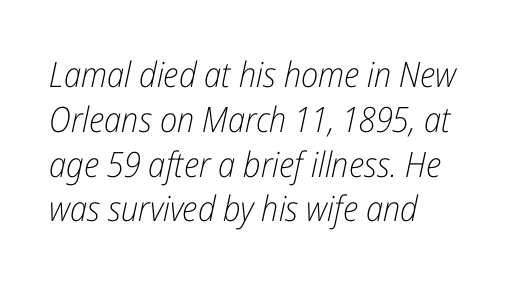
The image shows 35 px light, condensed type, italic (leaning right); set normal line spacing (1.28x), normal letter spacing, not underlined; low stroke contrast and a medium x-height.
